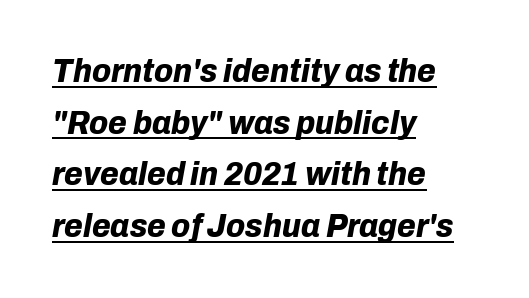
{"italic": "yes", "lean": "right", "slant_degrees": 10, "bold": "yes", "weight": "bold", "width": "normal", "stroke_contrast": "low", "x_height": "medium", "monospaced": "no", "underline": "yes", "align": "left", "line_spacing": "normal", "line_spacing_ratio": 1.52, "letter_spacing": "normal", "letter_spacing_em": 0.0, "glyph_px": 34}
